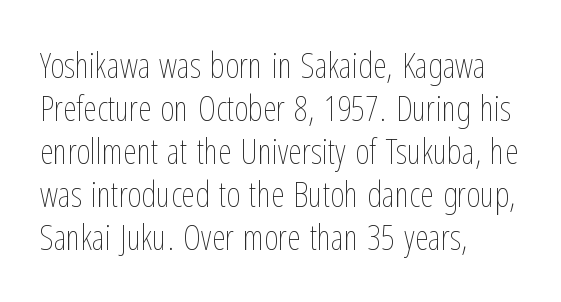
Q: Is the text bold? A: No.
Q: Is the text italic (slanted)? A: No, it is upright.
Q: Is the text underlined? A: No.
Q: How is the paragraph aligned? A: Left-aligned.
Q: Is the spacing between letters normal or unusually wide? A: Normal.
Q: Width (condensed, normal, or wide)? A: Condensed.
Q: Stroke contrast? A: Low.
Q: x-height? A: Medium.
Q: Monospaced? A: No.
